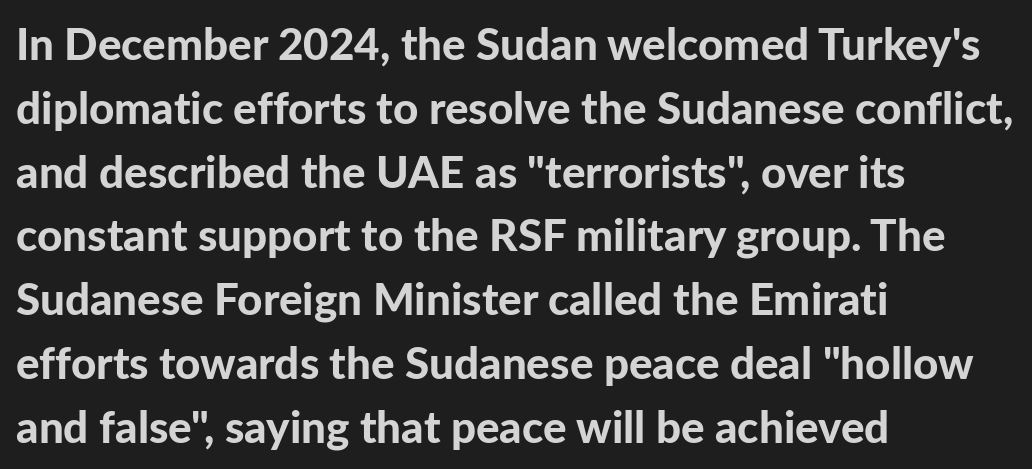
Q: Is the text bold? A: Yes.
Q: Is the text italic (slanted)? A: No, it is upright.
Q: Is the typeface a serif or a sans-serif typeface? A: Sans-serif.
Q: Is the text underlined? A: No.
Q: How is the paragraph aligned? A: Left-aligned.
Q: Is the spacing between letters normal or unusually wide? A: Normal.
Q: Is the spacing between lines tight, normal or loose? A: Normal.
Q: Width (condensed, normal, or wide)? A: Normal.
Q: Stroke contrast? A: Low.
Q: x-height? A: Medium.
Q: Monospaced? A: No.
